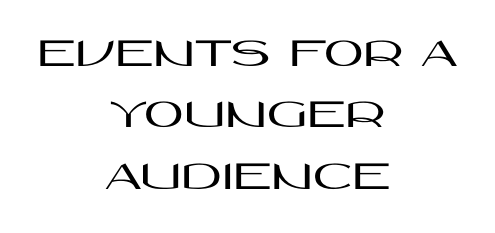
{"serif": "no", "italic": "no", "width": "wide", "stroke_contrast": "high", "x_height": "large", "monospaced": "no", "underline": "no", "align": "center", "line_spacing": "normal", "line_spacing_ratio": 1.43, "letter_spacing": "normal", "letter_spacing_em": 0.0, "glyph_px": 43}
